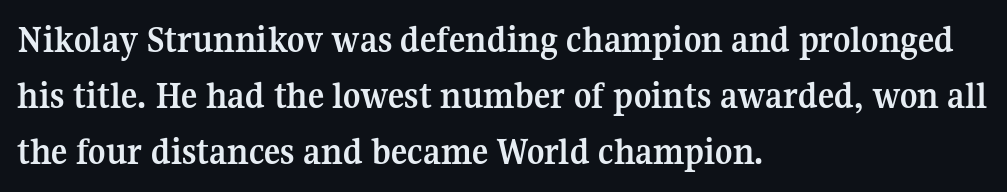
Q: Is the text bold? A: Yes.
Q: Is the text italic (slanted)? A: No, it is upright.
Q: Is the typeface a serif or a sans-serif typeface? A: Serif.
Q: Is the text underlined? A: No.
Q: How is the paragraph aligned? A: Left-aligned.
Q: Is the spacing between letters normal or unusually wide? A: Normal.
Q: Is the spacing between lines tight, normal or loose? A: Normal.
Q: Width (condensed, normal, or wide)? A: Normal.
Q: Stroke contrast? A: Medium.
Q: x-height? A: Medium.
Q: Monospaced? A: No.
